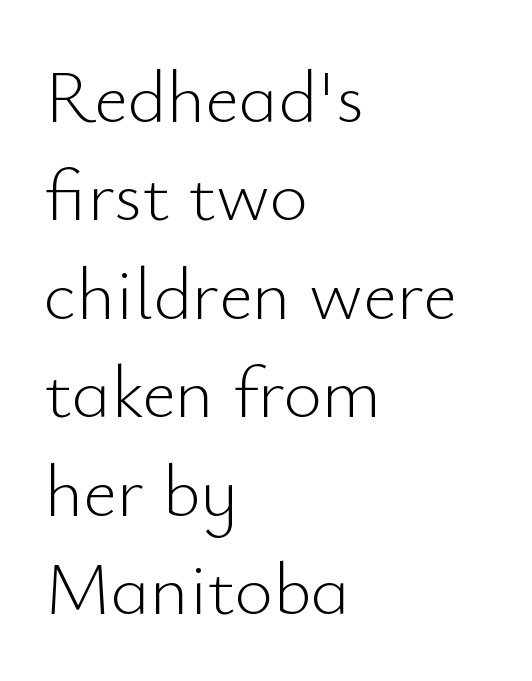
Horizontal alignment here is leftward, the default for most running prose. How would I describe the line gaps? Plain and ordinary. Grotesque or geometric, the face here clearly has no serifs. Characters follow at the spacing the type designer built in. The font is comparable to plain body text, perhaps lighter.
